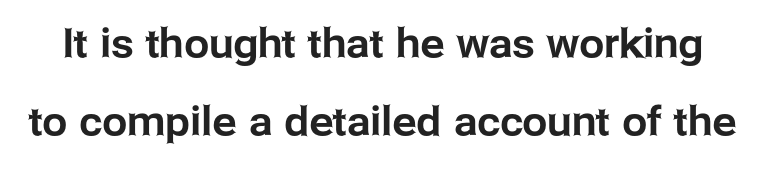
{"serif": "no", "italic": "no", "width": "normal", "stroke_contrast": "low", "x_height": "medium", "monospaced": "no", "underline": "no", "line_spacing": "loose", "line_spacing_ratio": 1.96, "letter_spacing": "normal", "letter_spacing_em": 0.0, "glyph_px": 40}
